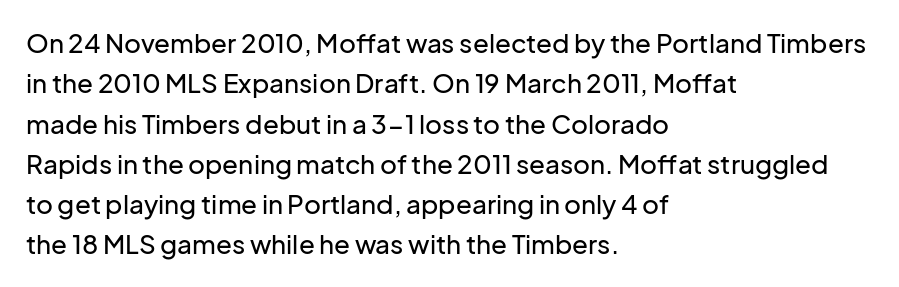
Q: Is the text italic (slanted)? A: No, it is upright.
Q: Is the text underlined? A: No.
Q: How is the paragraph aligned? A: Left-aligned.
Q: Is the spacing between letters normal or unusually wide? A: Normal.
Q: Is the spacing between lines tight, normal or loose? A: Normal.
